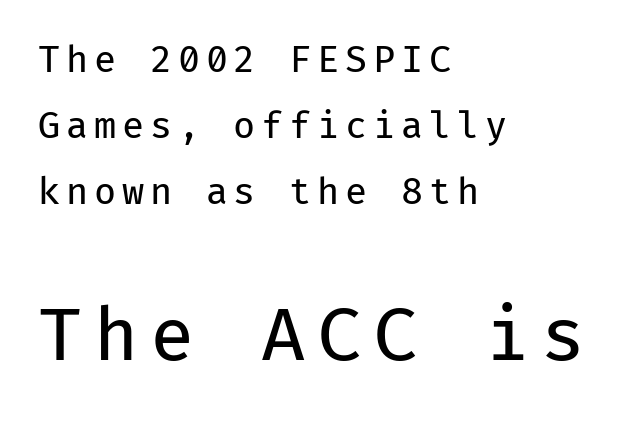
The letters march in equal steps, a hallmark of fixed-pitch type. Stems here are at most as thick as an everyday book face. Only glyphs here, with clear space below each row. In CSS terms this would be text-align: left. Serifs: no, the terminals of the letterforms are clean.
